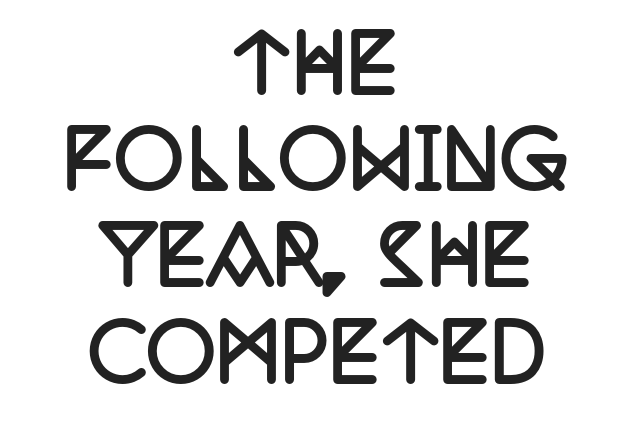
{"serif": "yes", "italic": "no", "bold": "yes", "weight": "semibold", "width": "condensed", "stroke_contrast": "low", "x_height": "large", "monospaced": "no", "underline": "no", "align": "center", "line_spacing": "normal", "line_spacing_ratio": 1.25, "letter_spacing": "normal", "letter_spacing_em": 0.0, "glyph_px": 77}
